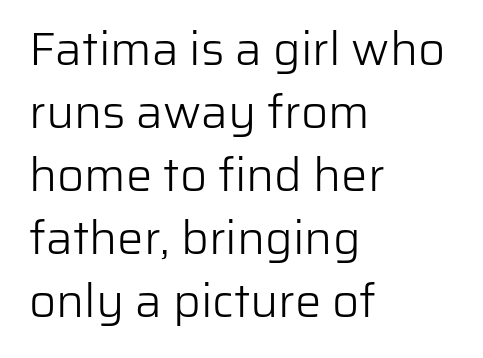
The image shows 47 px light sans-serif type, upright; set left-aligned, normal line spacing (1.34x), normal letter spacing, not underlined; low stroke contrast and a medium x-height.
